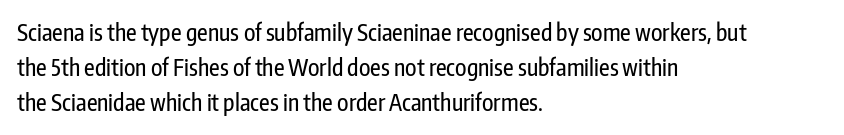
{"italic": "no", "underline": "no", "align": "left", "line_spacing": "normal", "line_spacing_ratio": 1.53, "letter_spacing": "normal", "letter_spacing_em": 0.0, "glyph_px": 23}
